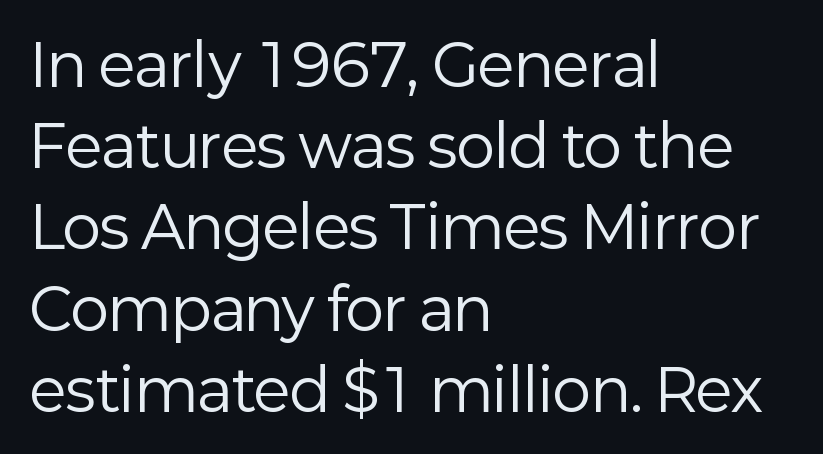
{"serif": "no", "italic": "no", "bold": "no", "weight": "regular", "width": "normal", "stroke_contrast": "low", "x_height": "medium", "monospaced": "no", "underline": "no", "align": "left", "line_spacing": "normal", "line_spacing_ratio": 1.4, "letter_spacing": "normal", "letter_spacing_em": 0.0, "glyph_px": 58}
